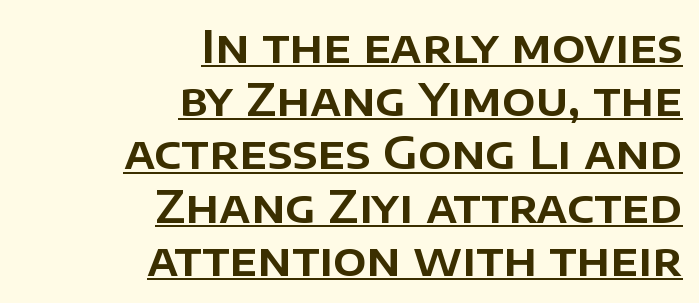
Q: Is the text italic (slanted)? A: No, it is upright.
Q: Is the typeface a serif or a sans-serif typeface? A: Sans-serif.
Q: Is the text underlined? A: Yes.
Q: How is the paragraph aligned? A: Right-aligned.
Q: Is the spacing between letters normal or unusually wide? A: Normal.
Q: Width (condensed, normal, or wide)? A: Normal.
Q: Stroke contrast? A: Low.
Q: x-height? A: Large.
Q: Monospaced? A: No.
